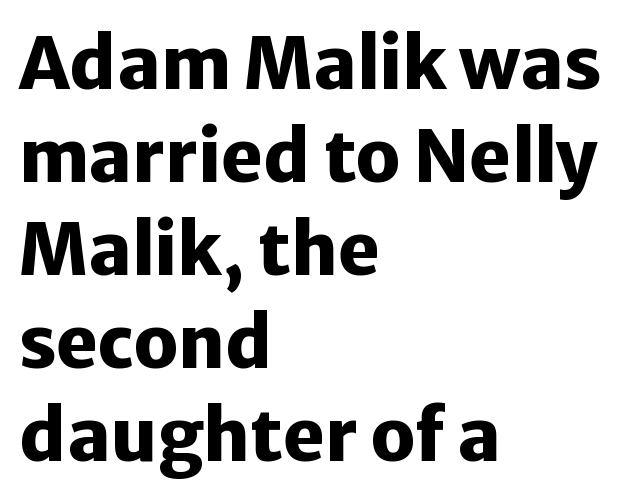
Q: Is the text bold? A: Yes.
Q: Is the text italic (slanted)? A: No, it is upright.
Q: Is the typeface a serif or a sans-serif typeface? A: Sans-serif.
Q: Is the text underlined? A: No.
Q: How is the paragraph aligned? A: Left-aligned.
Q: Is the spacing between letters normal or unusually wide? A: Normal.
Q: Is the spacing between lines tight, normal or loose? A: Normal.
Q: Width (condensed, normal, or wide)? A: Normal.
Q: Stroke contrast? A: Low.
Q: x-height? A: Medium.
Q: Monospaced? A: No.
